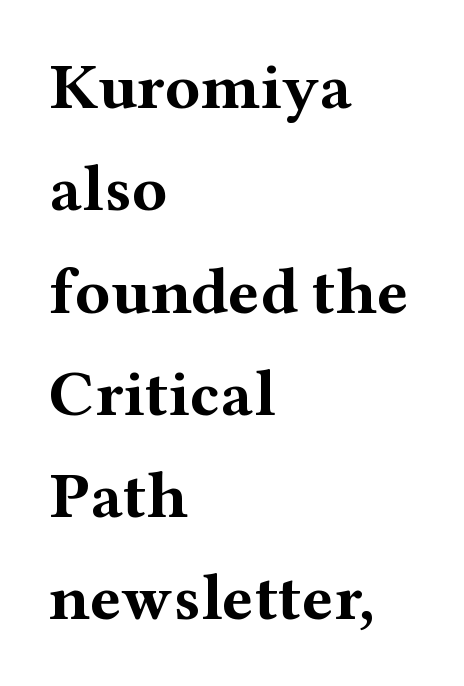
If you drew a ruler down the left edge, every line would touch it. The rendering uses natural spacing where letterforms have individual widths. Just letters on the line, the space beneath them empty. Unlike a clean sans, this face finishes its strokes with serifs. Baseline-to-baseline distance is the conventional proportion of letter height.
